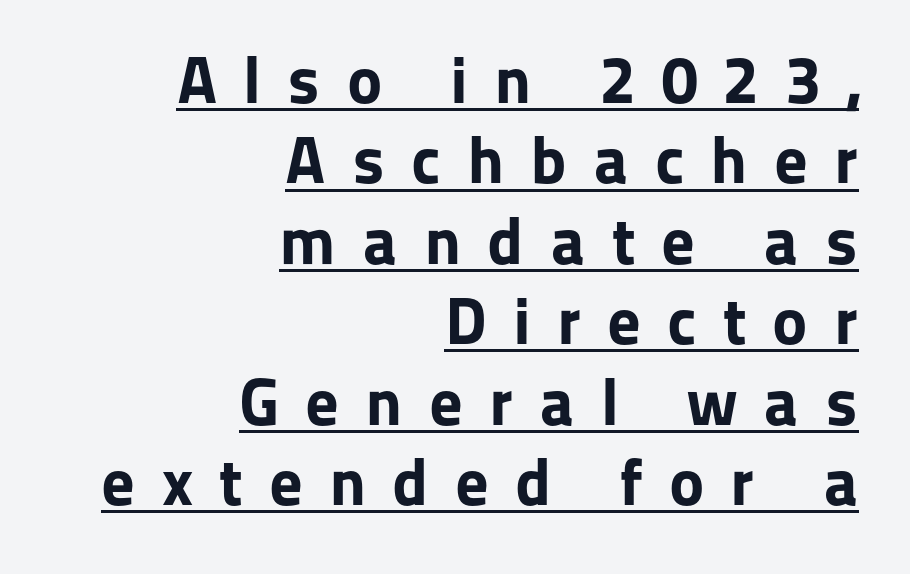
Q: Is the text bold? A: Yes.
Q: Is the text italic (slanted)? A: No, it is upright.
Q: Is the typeface a serif or a sans-serif typeface? A: Sans-serif.
Q: Is the text underlined? A: Yes.
Q: How is the paragraph aligned? A: Right-aligned.
Q: Is the spacing between letters normal or unusually wide? A: Unusually wide.
Q: Width (condensed, normal, or wide)? A: Normal.
Q: Stroke contrast? A: Low.
Q: x-height? A: Medium.
Q: Monospaced? A: No.
